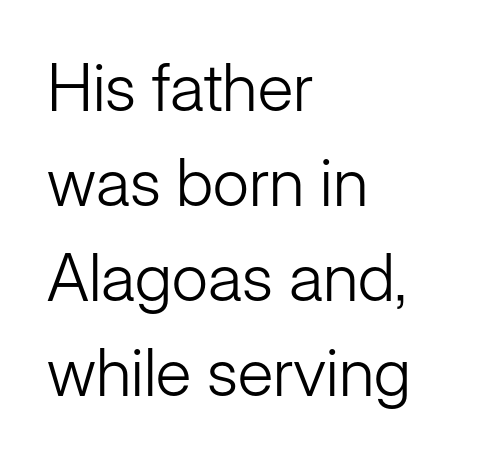
Q: Is the text bold? A: No.
Q: Is the text italic (slanted)? A: No, it is upright.
Q: Is the typeface a serif or a sans-serif typeface? A: Sans-serif.
Q: Is the text underlined? A: No.
Q: How is the paragraph aligned? A: Left-aligned.
Q: Is the spacing between letters normal or unusually wide? A: Normal.
Q: Is the spacing between lines tight, normal or loose? A: Normal.
Q: Width (condensed, normal, or wide)? A: Normal.
Q: Stroke contrast? A: Low.
Q: x-height? A: Medium.
Q: Monospaced? A: No.
